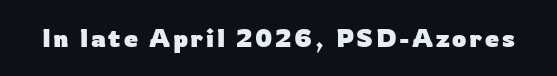
{"italic": "no", "bold": "yes", "underline": "no", "glyph_px": 25}
